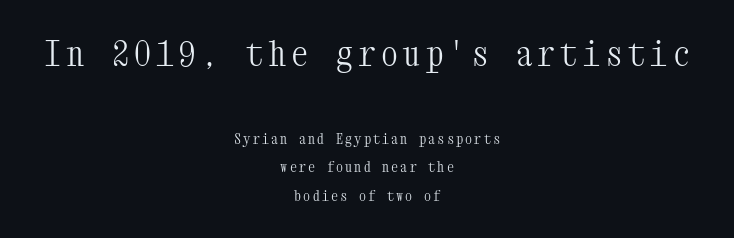
The image shows 34 px light, condensed serif type, upright, monospaced; set centered, loose line spacing (2.04x), not underlined; the first (top) block is 2.43x larger; medium stroke contrast and a medium x-height.
